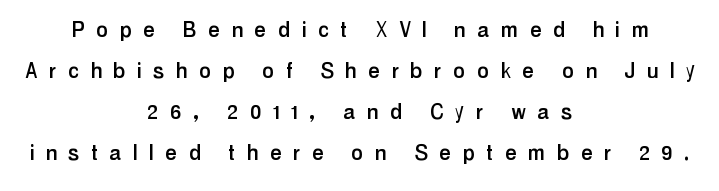
Q: Is the text italic (slanted)? A: No, it is upright.
Q: Is the text underlined? A: No.
Q: How is the paragraph aligned? A: Centered.
Q: Is the spacing between letters normal or unusually wide? A: Unusually wide.
Q: Is the spacing between lines tight, normal or loose? A: Normal.
